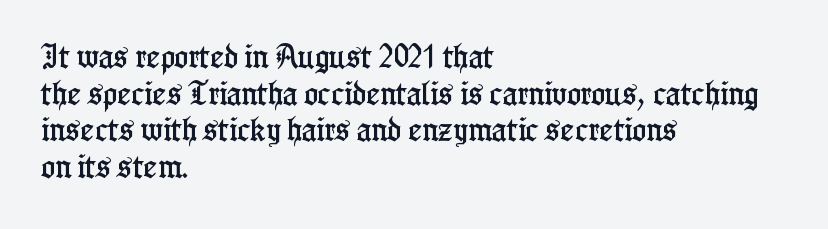
The image shows 26 px text type, upright; set left-aligned, normal line spacing (1.41x), normal letter spacing, not underlined.
